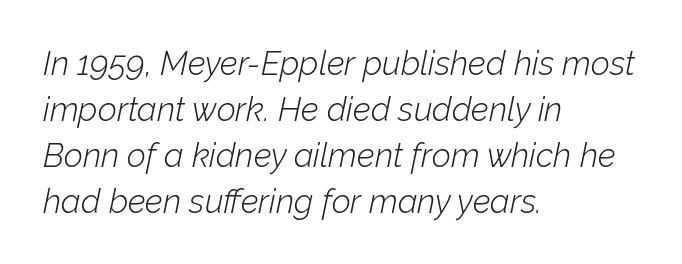
Q: Is the text bold? A: No.
Q: Is the text italic (slanted)? A: Yes, it leans right by about 12 degrees.
Q: Is the text underlined? A: No.
Q: How is the paragraph aligned? A: Left-aligned.
Q: Is the spacing between letters normal or unusually wide? A: Normal.
Q: Is the spacing between lines tight, normal or loose? A: Normal.
Q: Width (condensed, normal, or wide)? A: Normal.
Q: Stroke contrast? A: Low.
Q: x-height? A: Medium.
Q: Monospaced? A: No.
